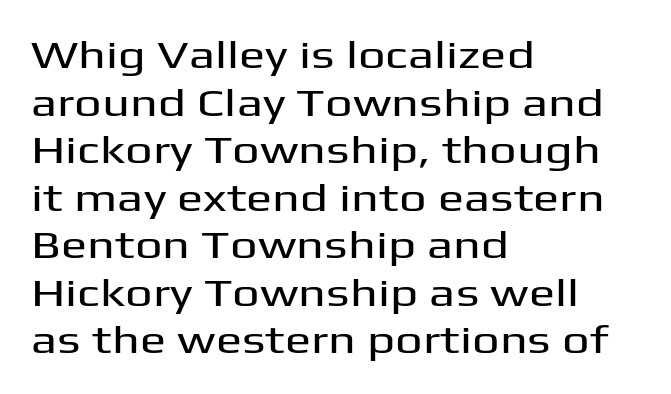
Font category for this specimen: sans-serif. In terms of posture, this sample is upright. The paragraph shown leans on its left margin. The foot of each line stays bare and open.
